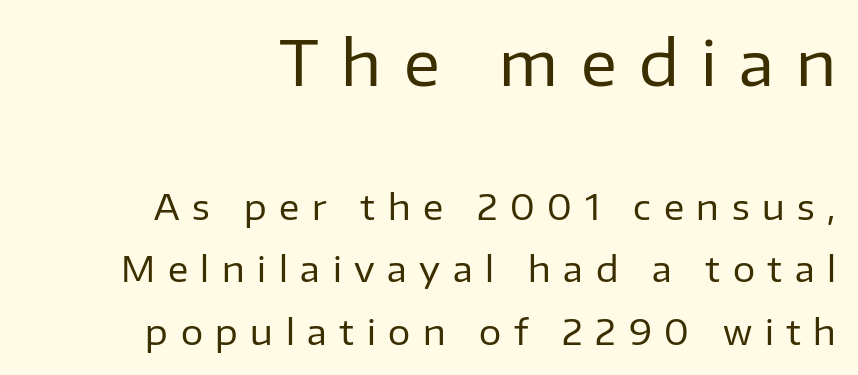
Do the characters align in a grid? No, the font is proportional. The space directly below the letters is spotless. Examine the stroke ends and you'll find no serifs. Layout note: lines flush right. The designer gave the opening block more size than the closing block. The face used here is rendered with a markedly widened letterfit.
